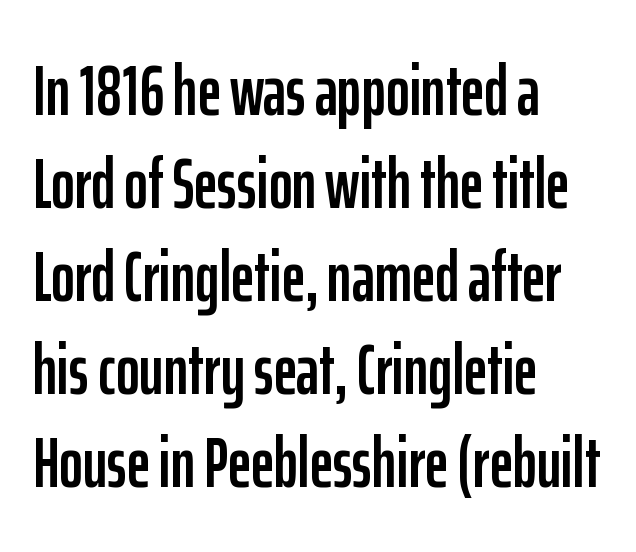
Q: Is the text italic (slanted)? A: No, it is upright.
Q: Is the typeface a serif or a sans-serif typeface? A: Sans-serif.
Q: Is the text underlined? A: No.
Q: How is the paragraph aligned? A: Left-aligned.
Q: Is the spacing between letters normal or unusually wide? A: Normal.
Q: Is the spacing between lines tight, normal or loose? A: Normal.
Q: Width (condensed, normal, or wide)? A: Condensed.
Q: Stroke contrast? A: Low.
Q: x-height? A: Medium.
Q: Monospaced? A: No.
